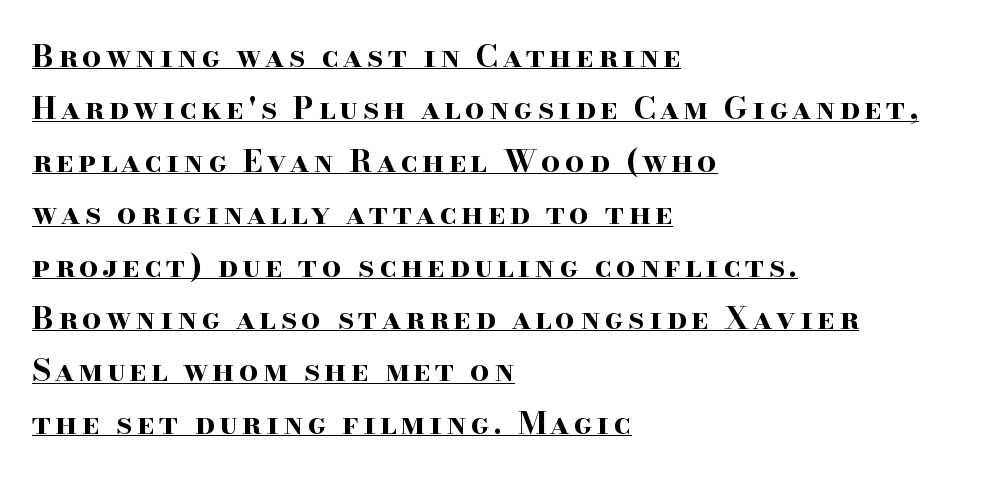
{"serif": "yes", "italic": "no", "bold": "yes", "weight": "bold", "width": "wide", "stroke_contrast": "high", "x_height": "small", "monospaced": "no", "underline": "yes", "align": "left", "line_spacing": "normal", "line_spacing_ratio": 1.69, "glyph_px": 31}
